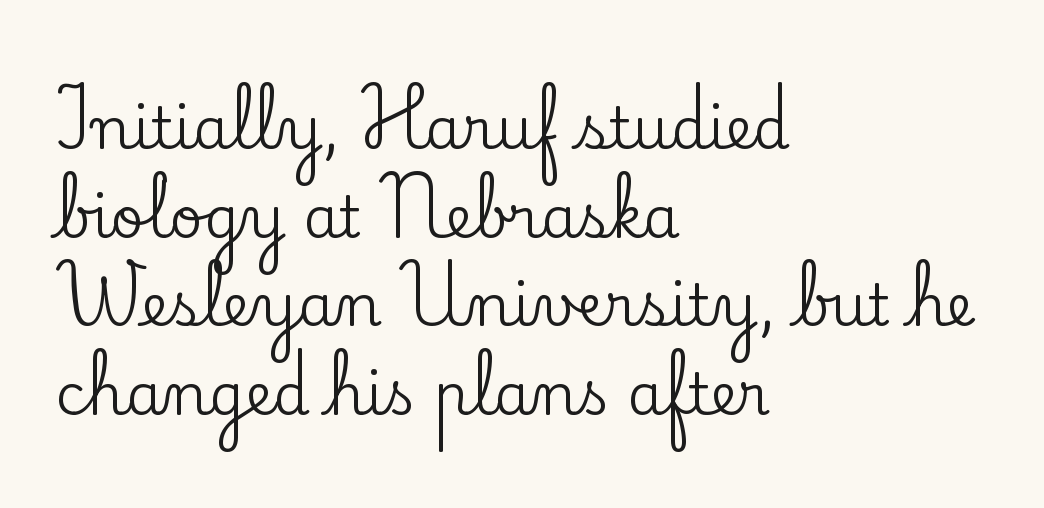
No word sits above an underline. Evenly set lines give the paragraph a standard silhouette. The designer went with a serif here, giving each stem small feet. Spacing verdict: proportional, widths tailored to each character. This rendering uses left alignment, leaving the right contour irregular. Look at the tracking — it's just the regular setting, nothing added.
